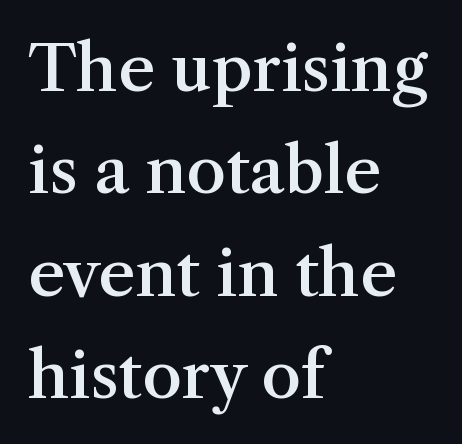
The image shows 64 px semibold serif type, upright; set left-aligned, normal line spacing (1.6x), normal letter spacing, not underlined; medium stroke contrast and a medium x-height.
